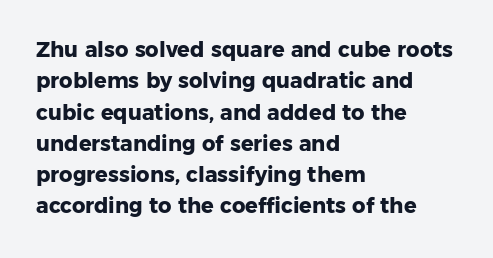
The passage shown is emphatically bold. The specimen reads as upright at a glance. Alignment: flush left. What stands out about the letter spacing? Nothing — it is the standard amount. The block of text has a typical density, with ordinary space between rows. The words here are not underlined.
